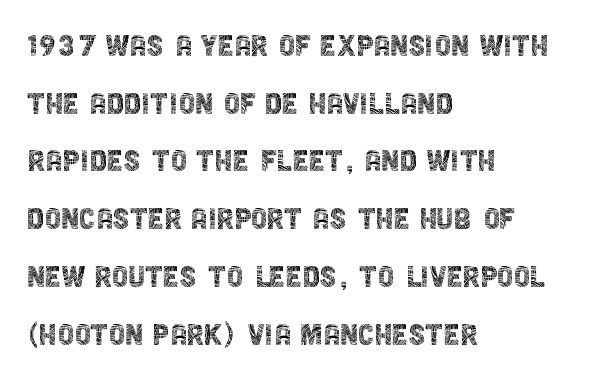
The image shows 37 px thin, condensed sans-serif type, upright; set left-aligned, normal line spacing (1.56x), normal letter spacing, not underlined; a large x-height.
